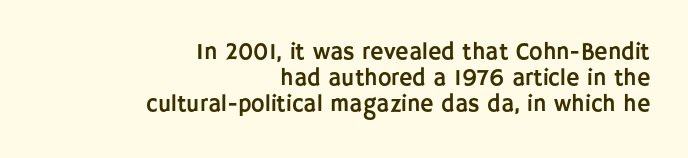
The image shows 23 px text type, upright; set right-aligned, tight line spacing (1.13x), normal letter spacing, not underlined.
